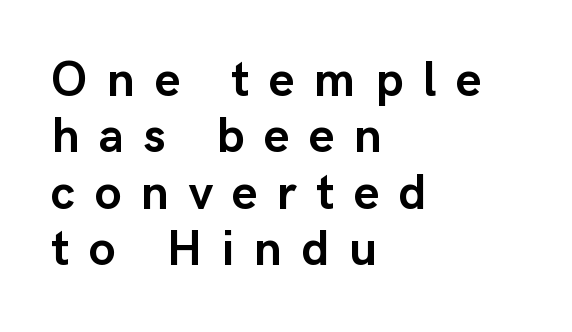
{"serif": "no", "italic": "no", "bold": "yes", "weight": "semibold", "width": "normal", "stroke_contrast": "low", "x_height": "medium", "monospaced": "no", "underline": "no", "align": "left", "line_spacing": "tight", "line_spacing_ratio": 1.15, "letter_spacing": "wide", "letter_spacing_em": 0.4, "glyph_px": 49}
